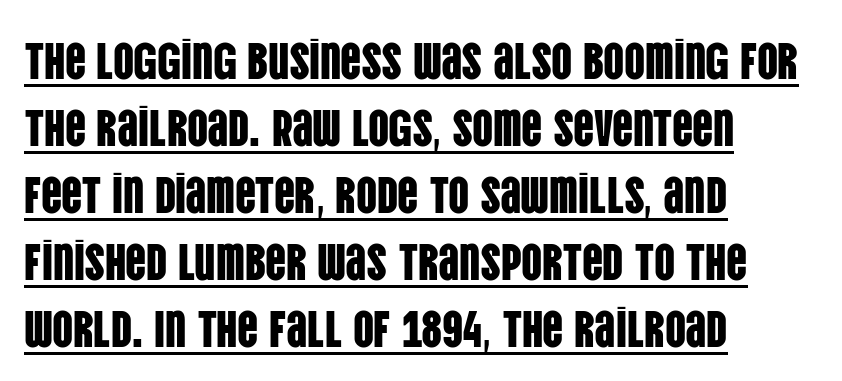
The font family rendered here belongs to the sans-serif group. The words here are underlined. The font's upright variant was chosen for this text. The line texture is even and compact thanks to regular tracking. Here the designer chose a conventional face with non-uniform glyph widths.
